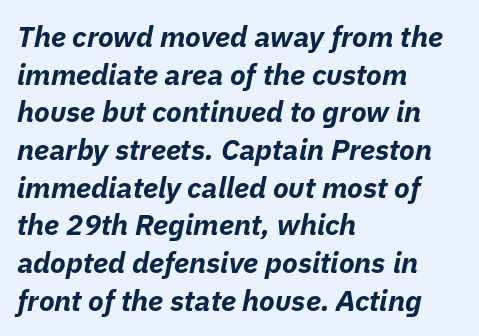
These lines stack with their left ends in a neat column. Horizontal bands of white between lines are of average thickness. Style check: oblique. This rendering leaves character spacing at its baseline value. Think of a printed novel: that variable character pitch is what you see here.
